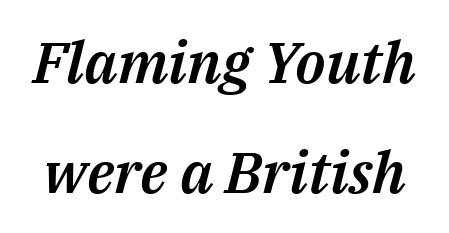
{"italic": "yes", "lean": "right", "slant_degrees": 14, "width": "normal", "stroke_contrast": "medium", "x_height": "medium", "monospaced": "no", "underline": "no", "line_spacing": "loose", "line_spacing_ratio": 1.9, "letter_spacing": "normal", "letter_spacing_em": 0.0, "glyph_px": 58}
